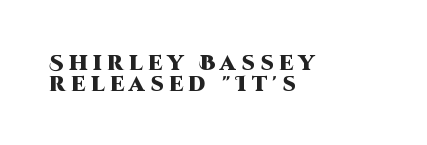
Q: Is the text bold? A: Yes.
Q: Is the text italic (slanted)? A: No, it is upright.
Q: Is the text underlined? A: No.
Q: How is the paragraph aligned? A: Left-aligned.
Q: Is the spacing between letters normal or unusually wide? A: Unusually wide.
Q: Is the spacing between lines tight, normal or loose? A: Tight.
